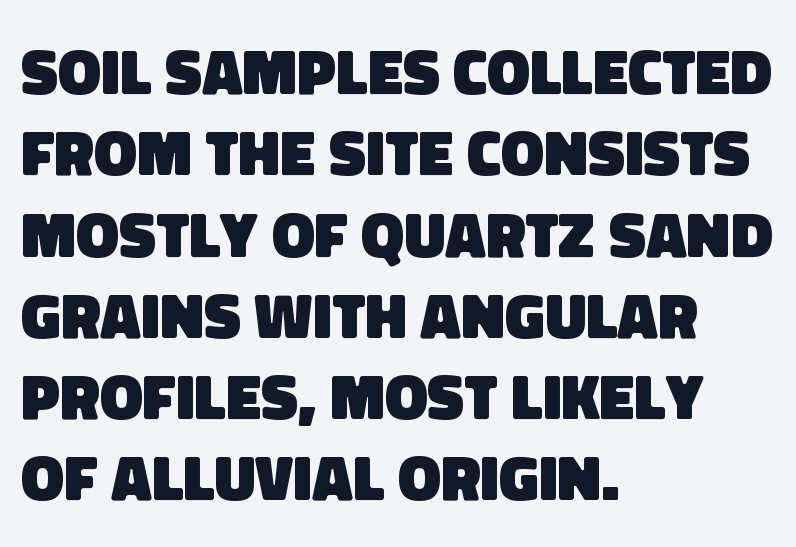
The image shows 64 px heavy sans-serif type; set left-aligned, normal line spacing (1.27x), normal letter spacing, not underlined; low stroke contrast and a large x-height.
